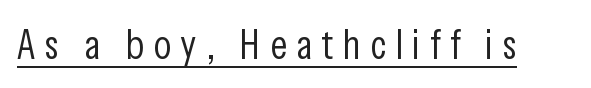
Examine the stroke ends and you'll find no serifs. Loose tracking; the words dissolve into strings of separated letters. Ordinary non-slanted type is in use. Proportional: the letters do not fall into vertical columns. Descenders here cross a horizontal rule under the line. Stems and bowls with no extra thickness — not bold.
